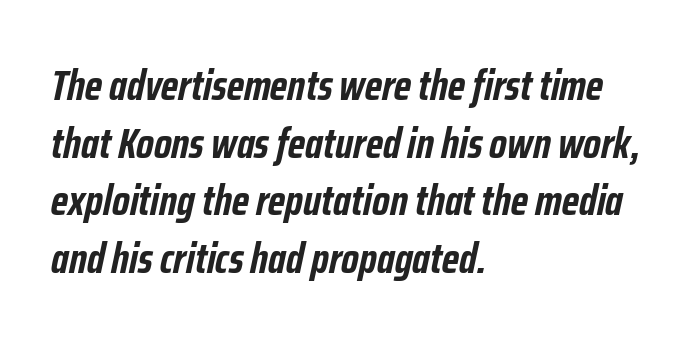
The image shows 43 px semibold, condensed type, italic (leaning right); set left-aligned, normal line spacing (1.34x), normal letter spacing, not underlined; low stroke contrast and a medium x-height.
